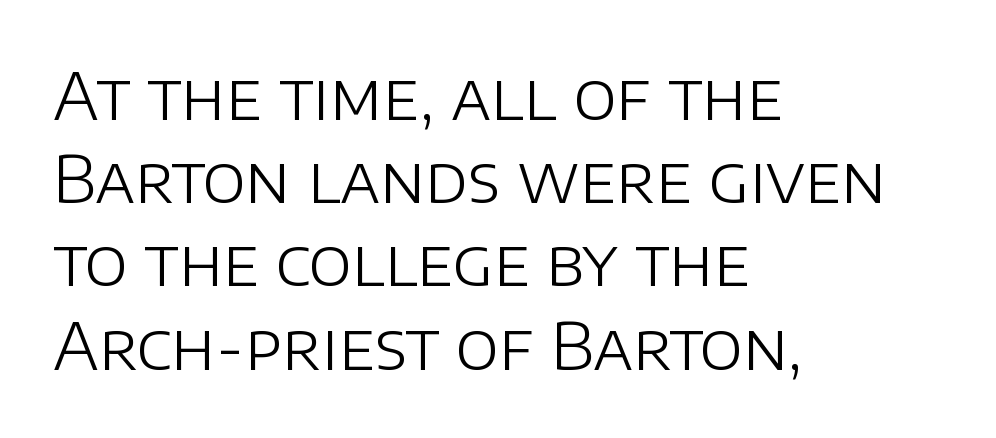
{"serif": "no", "italic": "no", "bold": "no", "weight": "light", "width": "normal", "stroke_contrast": "low", "x_height": "large", "monospaced": "no", "underline": "no", "align": "left", "line_spacing": "normal", "line_spacing_ratio": 1.28, "letter_spacing": "normal", "letter_spacing_em": 0.0, "glyph_px": 65}
